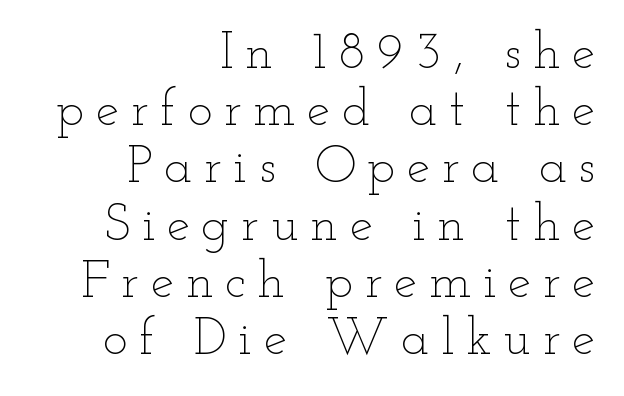
{"italic": "no", "bold": "no", "weight": "thin", "width": "wide", "stroke_contrast": "low", "x_height": "small", "monospaced": "no", "underline": "no", "align": "right", "line_spacing": "tight", "line_spacing_ratio": 1.1, "letter_spacing": "wide", "letter_spacing_em": 0.23, "glyph_px": 52}
